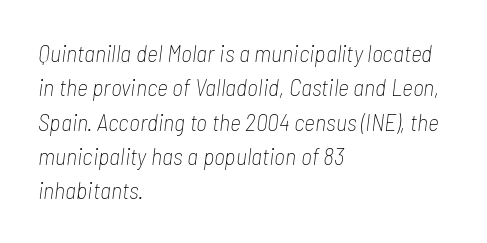
{"italic": "yes", "lean": "right", "slant_degrees": 7, "bold": "no", "underline": "no", "align": "left", "line_spacing": "normal", "line_spacing_ratio": 1.43, "letter_spacing": "normal", "letter_spacing_em": 0.0, "glyph_px": 24}
